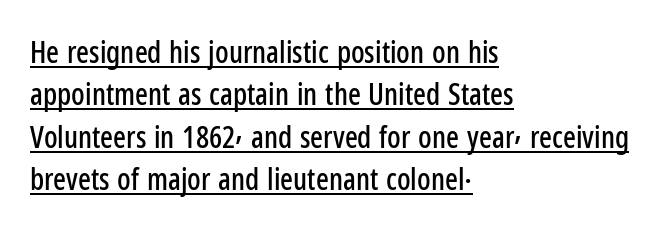
The image shows 30 px condensed sans-serif type, upright; set left-aligned, normal line spacing (1.41x), normal letter spacing, underlined; low stroke contrast and a medium x-height.
